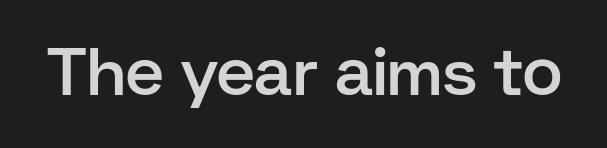
The image shows 67 px semibold sans-serif type, upright; set normal letter spacing, not underlined; low stroke contrast and a medium x-height.
